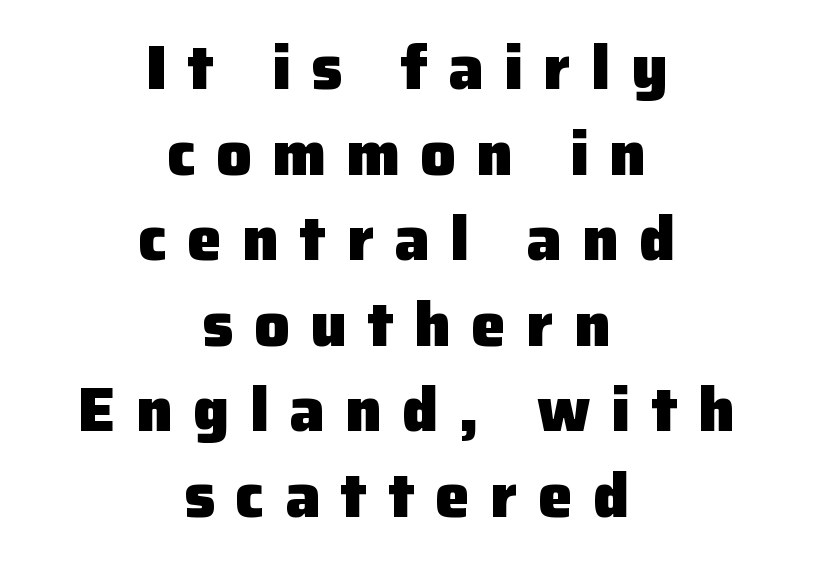
Q: Is the text bold? A: Yes.
Q: Is the text italic (slanted)? A: No, it is upright.
Q: Is the typeface a serif or a sans-serif typeface? A: Sans-serif.
Q: Is the text underlined? A: No.
Q: How is the paragraph aligned? A: Centered.
Q: Is the spacing between letters normal or unusually wide? A: Unusually wide.
Q: Is the spacing between lines tight, normal or loose? A: Normal.
Q: Width (condensed, normal, or wide)? A: Normal.
Q: Stroke contrast? A: Low.
Q: x-height? A: Medium.
Q: Monospaced? A: No.
